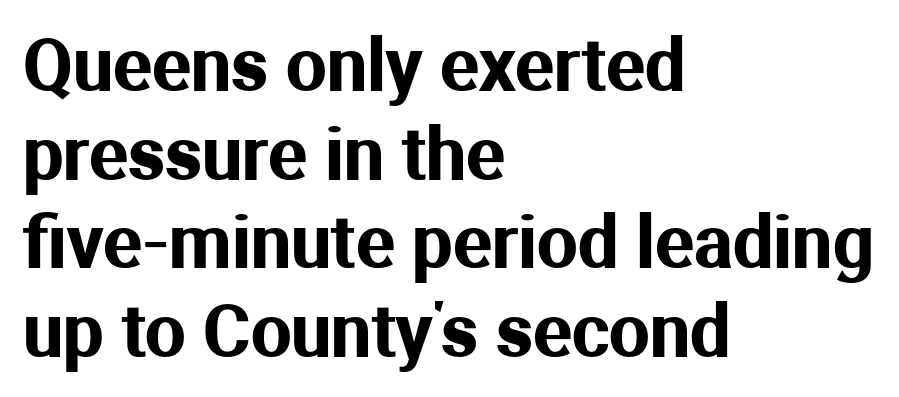
{"serif": "no", "italic": "no", "width": "normal", "stroke_contrast": "medium", "x_height": "medium", "monospaced": "no", "underline": "no", "align": "left", "line_spacing_ratio": 1.23, "letter_spacing": "normal", "letter_spacing_em": 0.0, "glyph_px": 72}
